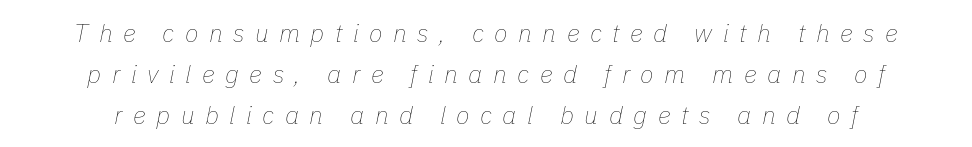
{"italic": "yes", "lean": "right", "slant_degrees": 11, "bold": "no", "underline": "no", "align": "center", "line_spacing": "normal", "line_spacing_ratio": 1.64, "letter_spacing": "wide", "letter_spacing_em": 0.42, "glyph_px": 25}
